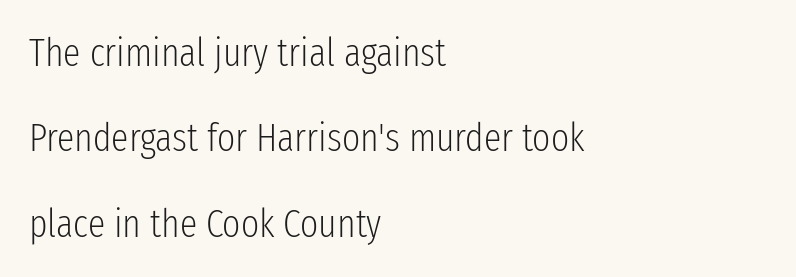
This sample has the flowing, uneven cadence of proportional lettering. These lines keep a tight, regular rhythm from letter to letter. One-word summary of the alignment: left. A light-to-regular cut is what we see here.
